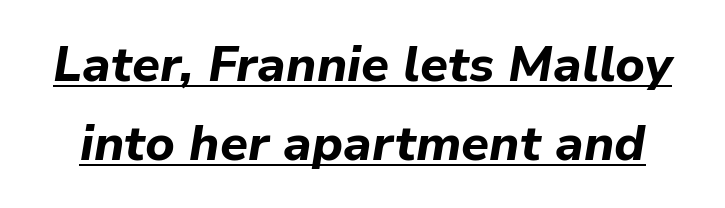
Default kerning and tracking; the words read as compact shapes. Students, observe: this is what conventionally led text looks like. A continuous stroke trails under the words, as in a hyperlink. The lettering tilts uniformly, giving the passage an italic look.
